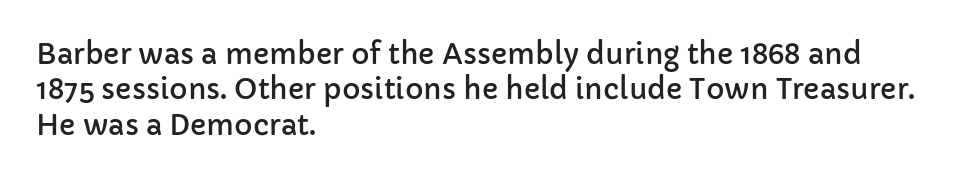
These lines are rendered in a variable-pitch font. Beneath every word, the page is bare. Vertically, the passage feels balanced, rows spaced as you'd expect. The characters display no serif detailing; their extremities are plain. The gaps between neighbouring characters are ordinary and unremarkable.
